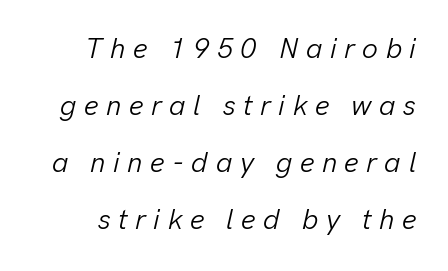
A quiet, ordinary-to-light weight characterises the typeface. The specimen reads as italic at a glance. Characters follow at a spacing far wider than the type designer built in. Varying glyph widths throughout — classic text-font behaviour.
